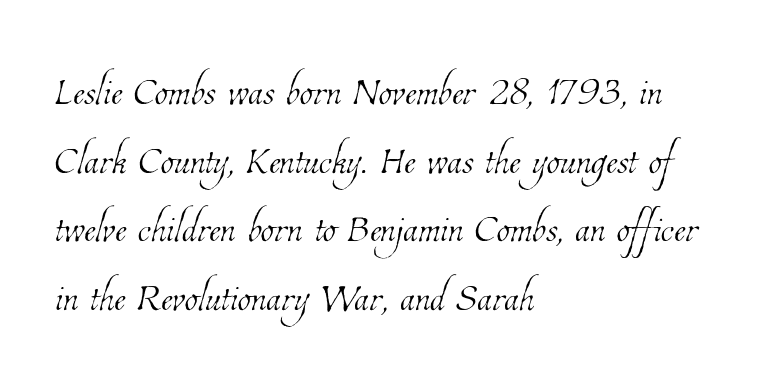
Unmarked baselines from the first word to the last. A classic flush-left, rag-right setting is used for this passage. Compared with typical paragraphs, the rows here are spaced about the same. Unbolded letterforms with no extra heft. Observe the ordinary spacing: letters are neighbours, not strangers.
